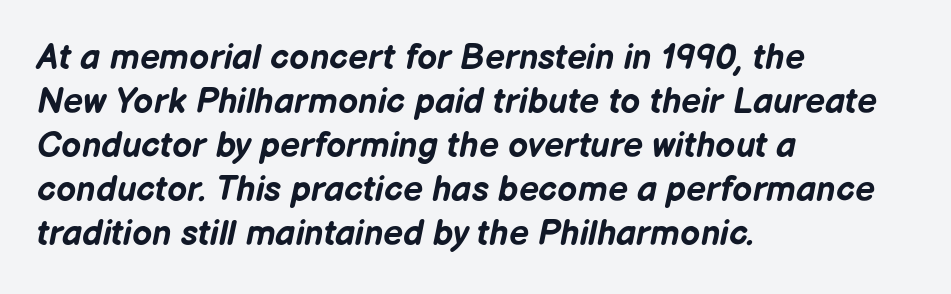
Q: Is the text bold? A: Yes.
Q: Is the text italic (slanted)? A: Yes, it leans right by about 12 degrees.
Q: Is the text underlined? A: No.
Q: How is the paragraph aligned? A: Left-aligned.
Q: Is the spacing between letters normal or unusually wide? A: Normal.
Q: Is the spacing between lines tight, normal or loose? A: Normal.
Q: Width (condensed, normal, or wide)? A: Normal.
Q: Stroke contrast? A: Low.
Q: x-height? A: Medium.
Q: Monospaced? A: No.
